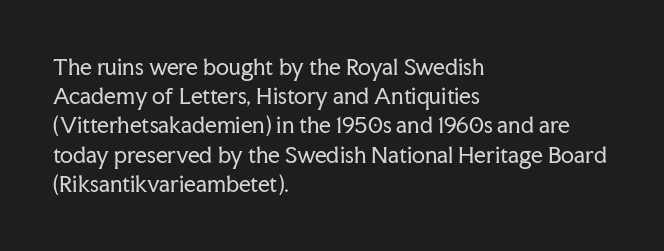
{"italic": "no", "bold": "no", "underline": "no", "align": "left", "line_spacing": "normal", "line_spacing_ratio": 1.39, "letter_spacing": "normal", "letter_spacing_em": 0.0, "glyph_px": 21}
